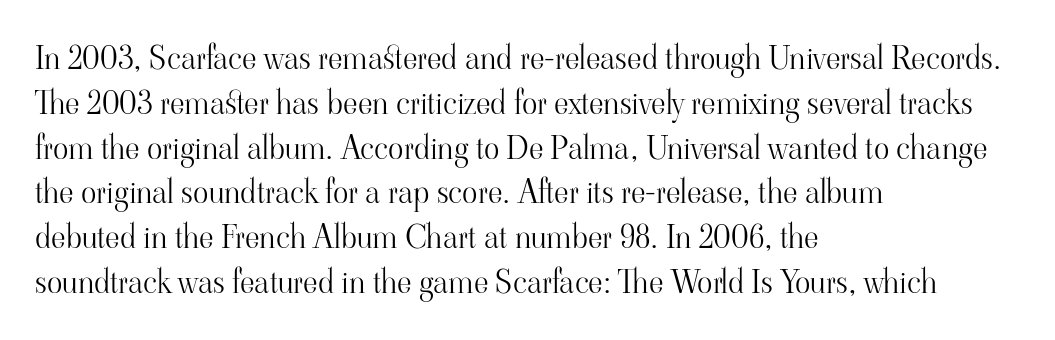
The image shows 32 px light serif type, upright; set left-aligned, normal line spacing (1.4x), normal letter spacing, not underlined; high stroke contrast and a small x-height.
